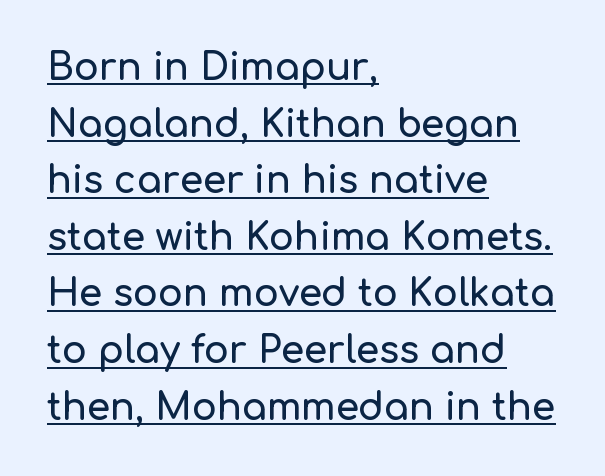
Spacing verdict: proportional, widths tailored to each character. Vertically, the passage feels balanced, rows spaced as you'd expect. The text was rendered using a sans face with plain stroke endings. The line texture is even and compact thanks to regular tracking. These lines were composed using upright roman letters.
